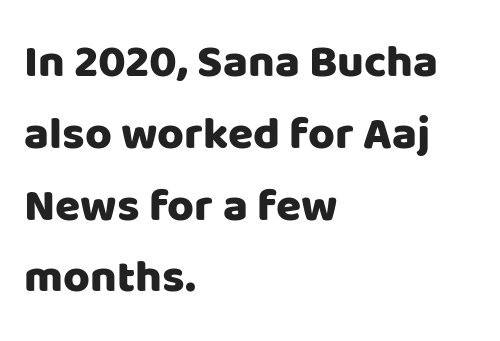
{"serif": "no", "italic": "no", "width": "normal", "stroke_contrast": "low", "x_height": "large", "monospaced": "no", "underline": "no", "align": "left", "line_spacing": "normal", "line_spacing_ratio": 1.56, "letter_spacing": "normal", "letter_spacing_em": 0.0, "glyph_px": 46}
